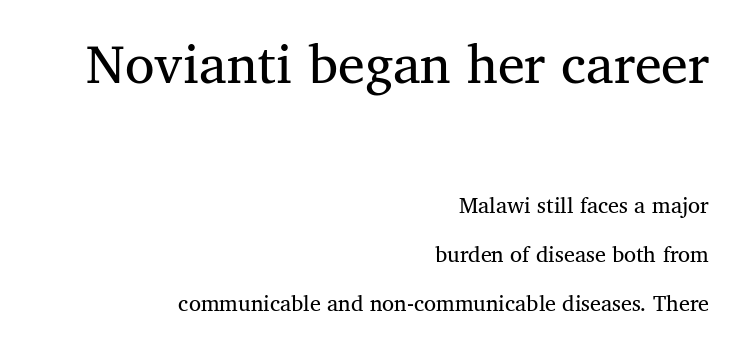
The image shows 54 px regular-weight serif type; set right-aligned, loose line spacing (2.22x), normal letter spacing, not underlined; the first (top) block is 2.45x larger; medium stroke contrast and a medium x-height.
